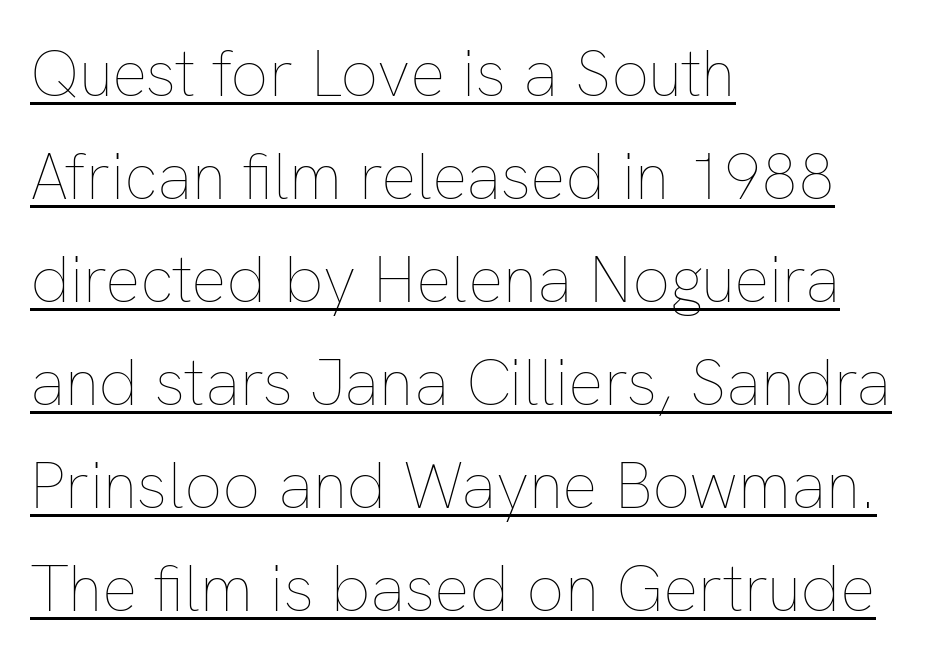
The image shows 66 px thin type, upright; set left-aligned, normal line spacing (1.56x), normal letter spacing, underlined; low stroke contrast and a medium x-height.
